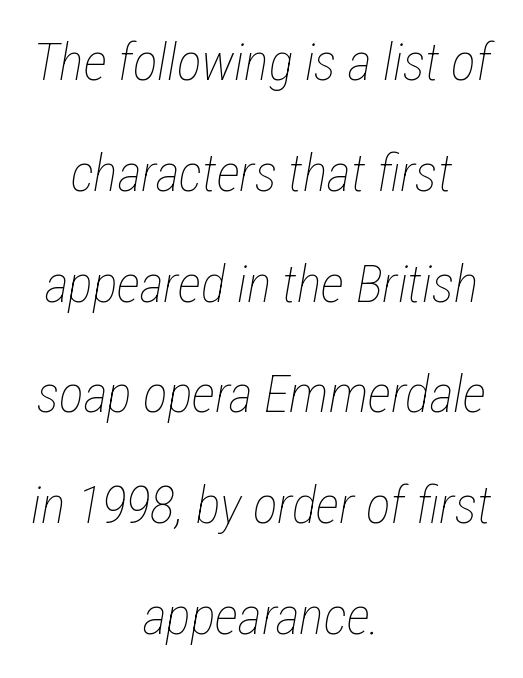
The image shows 52 px thin, condensed type, italic (leaning right); set centered, loose line spacing (2.13x), normal letter spacing, not underlined; low stroke contrast and a medium x-height.
